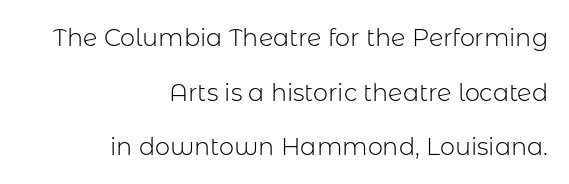
Tall strokes in this sample are plumb rather than angled. Loosely led — the rows are spread out. The area under the type is left untouched. Stroke mass is kept to a normal reading level or below. Tracking value appears to be zero — textbook default spacing. Teacher's note: observe the even right margin — that is flush-right alignment.
